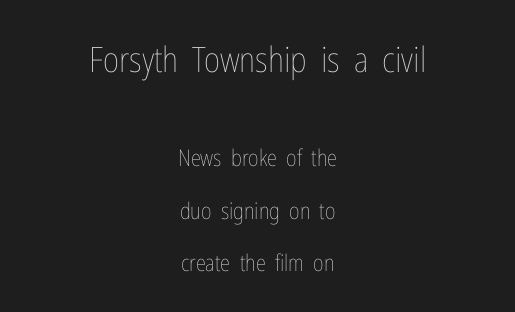
{"italic": "no", "bold": "no", "weight": "thin", "width": "condensed", "stroke_contrast": "low", "x_height": "medium", "monospaced": "no", "underline": "no", "align": "center", "line_spacing": "loose", "line_spacing_ratio": 2.27, "letter_spacing": "normal", "letter_spacing_em": 0.0, "larger_block": "first", "size_ratio": 1.52, "glyph_px": 35}
